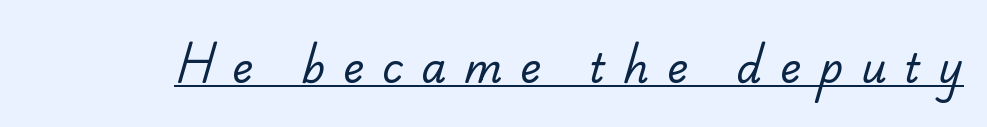
The image shows 40 px regular-weight sans-serif type; set unusually wide letter spacing (+0.45 em), underlined; low stroke contrast and a small x-height.
